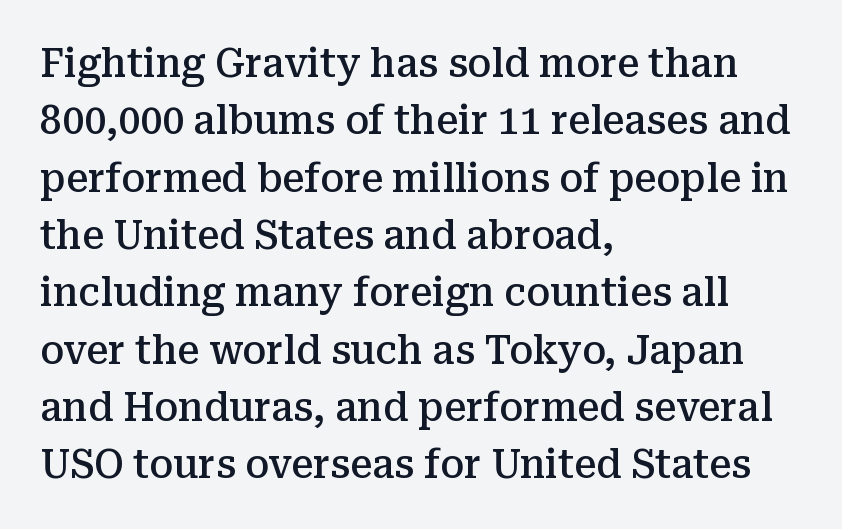
{"serif": "yes", "italic": "no", "bold": "semi", "weight": "semibold", "width": "normal", "stroke_contrast": "medium", "x_height": "medium", "monospaced": "no", "underline": "no", "align": "left", "line_spacing": "normal", "line_spacing_ratio": 1.47, "letter_spacing": "normal", "letter_spacing_em": 0.0, "glyph_px": 39}
